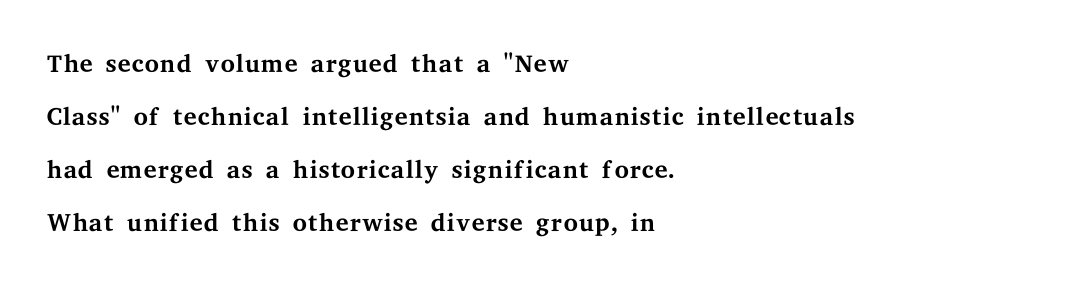
The image shows 37 px regular-weight, wide serif type, upright; set left-aligned, normal line spacing (1.43x), normal letter spacing, not underlined; medium stroke contrast and a medium x-height.
